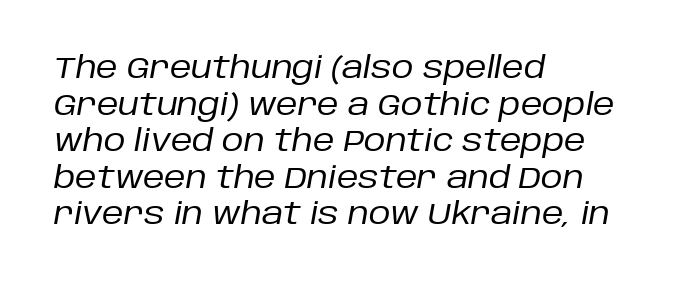
Bare-footed words on every line. The face used here has a pronounced slope to its letters. Note the varied advance widths — an 'i' is clearly narrower than an 'm'. Letter spacing: default.
